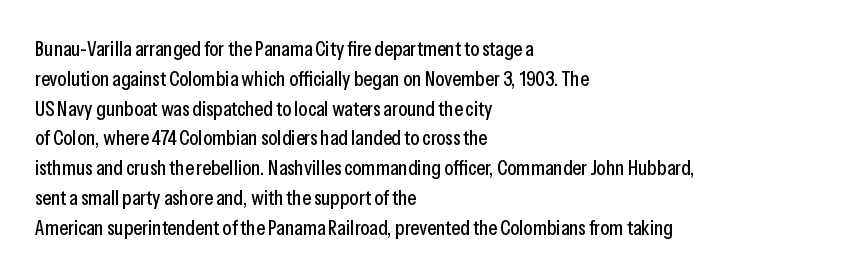
The image shows 21 px text type, upright; set left-aligned, normal line spacing (1.42x), normal letter spacing, not underlined.
